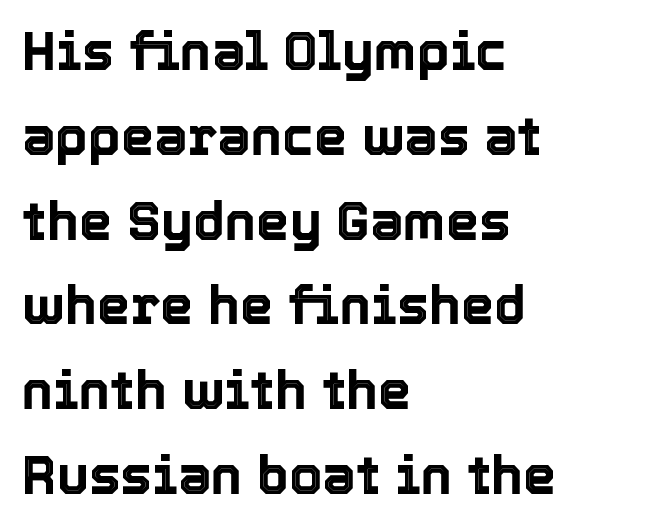
Q: Is the text italic (slanted)? A: No, it is upright.
Q: Is the text underlined? A: No.
Q: How is the paragraph aligned? A: Left-aligned.
Q: Is the spacing between letters normal or unusually wide? A: Normal.
Q: Is the spacing between lines tight, normal or loose? A: Normal.
Q: Width (condensed, normal, or wide)? A: Normal.
Q: x-height? A: Medium.
Q: Monospaced? A: No.
